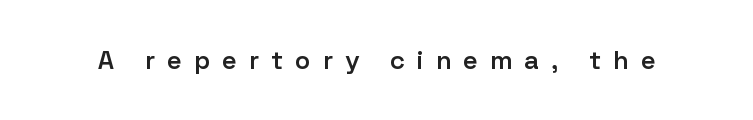
{"italic": "no", "bold": "semi", "underline": "no", "letter_spacing": "wide", "letter_spacing_em": 0.48, "glyph_px": 26}
